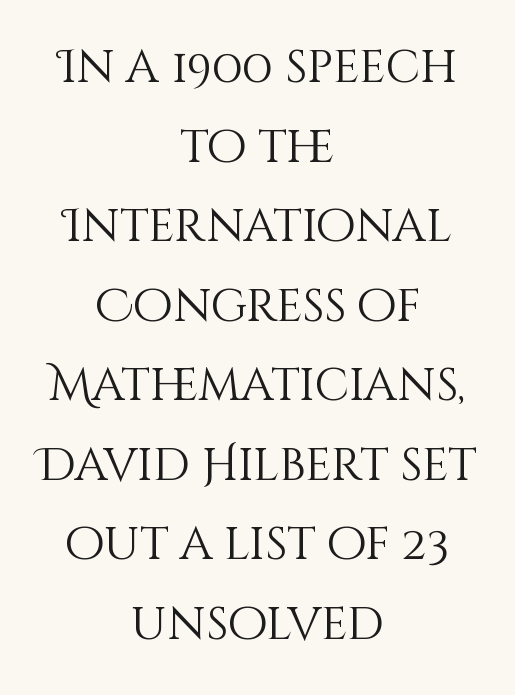
Spacing verdict: proportional, widths tailored to each character. Italic: no, the glyphs are upright roman. Beneath every word, the page is bare. One-word summary of the alignment: center.
